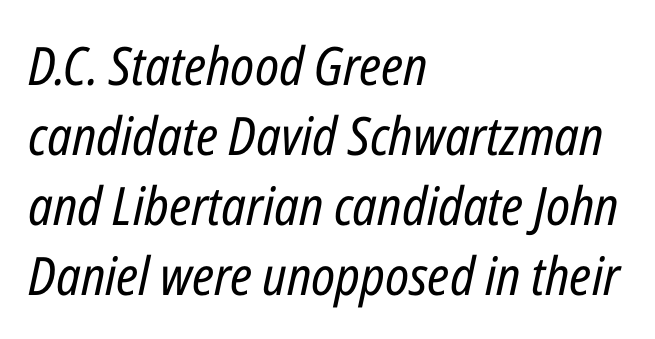
The image shows 53 px regular-weight, condensed type, italic (leaning right); set left-aligned, normal line spacing (1.32x), normal letter spacing, not underlined; low stroke contrast and a medium x-height.
